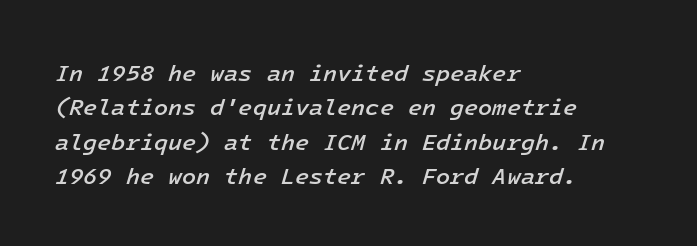
Compared with an ordinary text face, these strokes are moderately heavier — a semibold. Summary of vertical rhythm: regular, with standard interline spacing. Honestly, there is no underline to notice here at all. If you drew a line through each stem, it would be angled.
